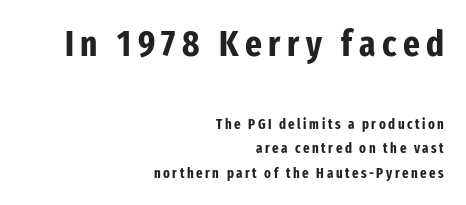
Its strokes are broad and dark, the hallmark of bold type. You can tell from the bare stems that sans-serif type was used. Caption: upper text group enlarged, lower text group reduced. Each letter keeps its own natural width here, so spacing adapts to shape. The rendering anchors every line to the right-hand side. This is the regular roman posture of the typeface.
